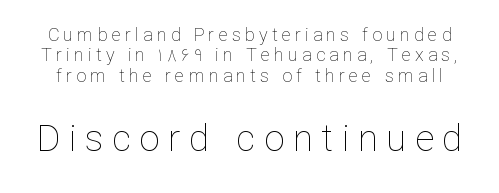
{"italic": "no", "bold": "no", "weight": "thin", "width": "normal", "stroke_contrast": "low", "x_height": "medium", "monospaced": "no", "underline": "no", "line_spacing": "tight", "line_spacing_ratio": 1.13, "letter_spacing": "wide", "letter_spacing_em": 0.23, "larger_block": "second", "size_ratio": 2.06, "glyph_px": 37}
